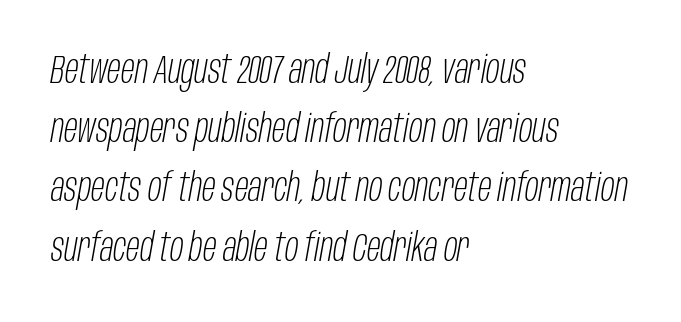
The image shows 40 px light, condensed type, italic (leaning right); set left-aligned, normal line spacing (1.48x), normal letter spacing, not underlined; low stroke contrast and a large x-height.
